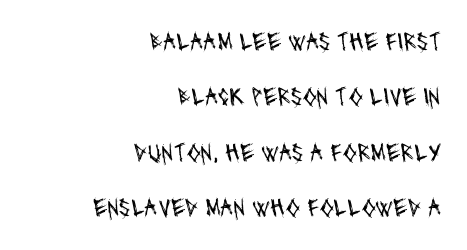
Q: Is the text bold? A: No.
Q: Is the text underlined? A: No.
Q: How is the paragraph aligned? A: Right-aligned.
Q: Is the spacing between letters normal or unusually wide? A: Normal.
Q: Is the spacing between lines tight, normal or loose? A: Loose.
